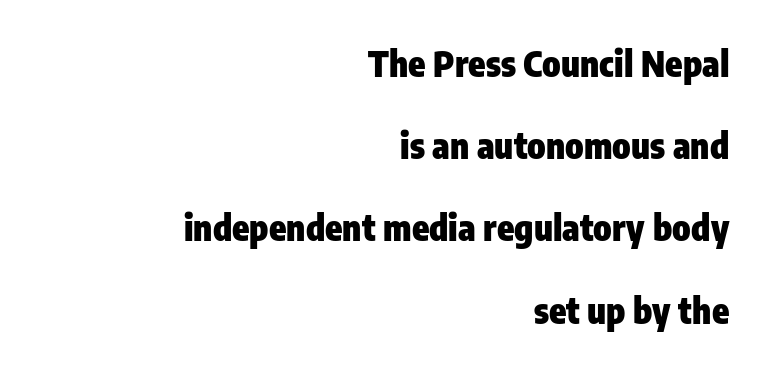
The image shows 35 px heavy, condensed sans-serif type, upright; set right-aligned, loose line spacing (2.35x), normal letter spacing, not underlined; low stroke contrast and a medium x-height.
